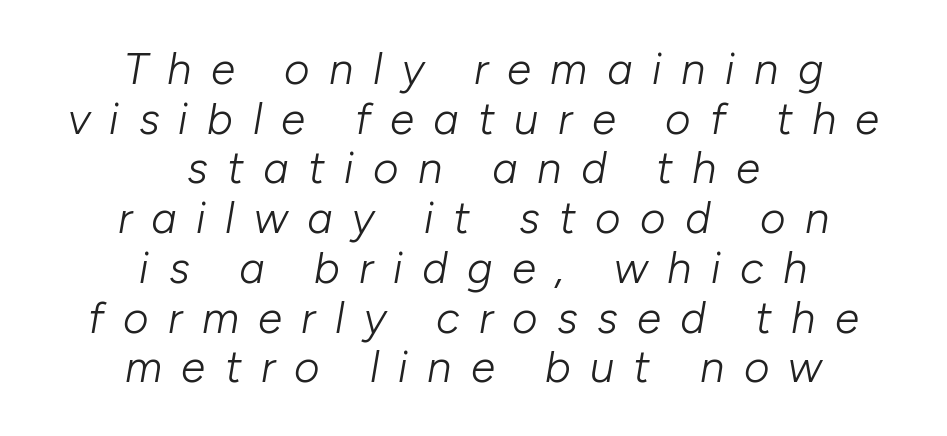
{"italic": "yes", "lean": "right", "slant_degrees": 10, "bold": "no", "weight": "light", "width": "normal", "stroke_contrast": "low", "x_height": "medium", "monospaced": "no", "underline": "no", "align": "center", "line_spacing": "tight", "line_spacing_ratio": 1.13, "letter_spacing": "wide", "letter_spacing_em": 0.44, "glyph_px": 44}
